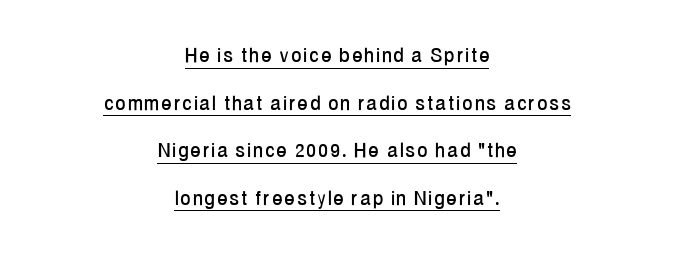
Q: Is the text italic (slanted)? A: No, it is upright.
Q: Is the text underlined? A: Yes.
Q: How is the paragraph aligned? A: Centered.
Q: Is the spacing between lines tight, normal or loose? A: Loose.
